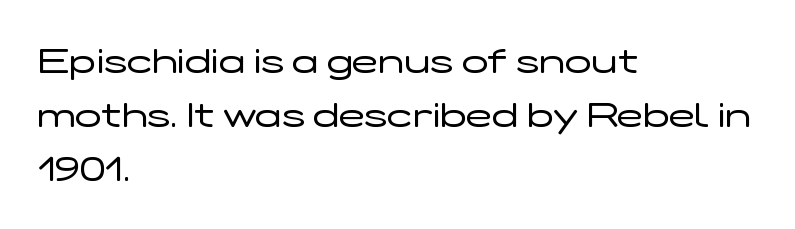
The image shows 35 px regular-weight, wide sans-serif type, upright; set left-aligned, normal line spacing (1.55x), normal letter spacing, not underlined; low stroke contrast and a medium x-height.
